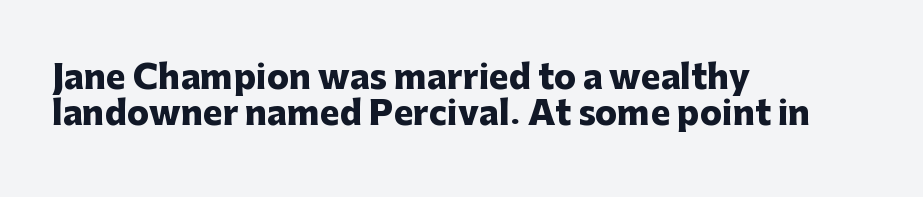
{"serif": "no", "italic": "no", "bold": "yes", "weight": "heavy", "width": "normal", "stroke_contrast": "low", "x_height": "medium", "monospaced": "no", "underline": "no", "align": "left", "line_spacing": "tight", "line_spacing_ratio": 1.1, "letter_spacing": "normal", "letter_spacing_em": 0.0, "glyph_px": 33}
